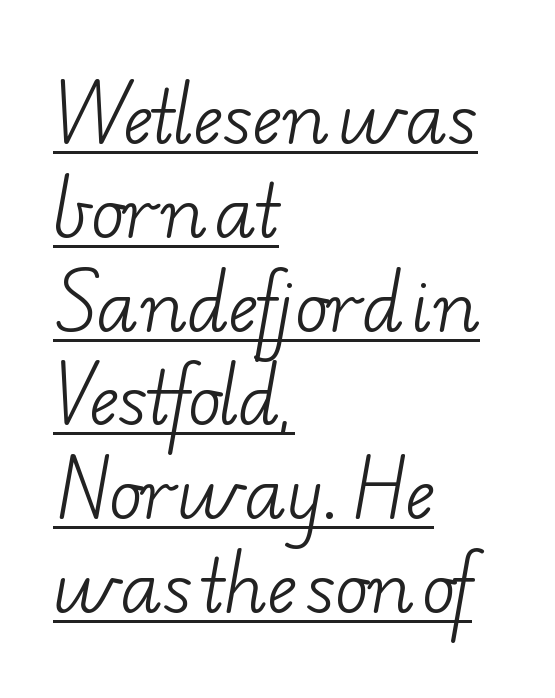
{"serif": "yes", "bold": "no", "weight": "light", "width": "wide", "stroke_contrast": "low", "x_height": "small", "monospaced": "no", "underline": "yes", "align": "left", "line_spacing": "normal", "line_spacing_ratio": 1.34, "letter_spacing": "normal", "letter_spacing_em": 0.0, "glyph_px": 70}
